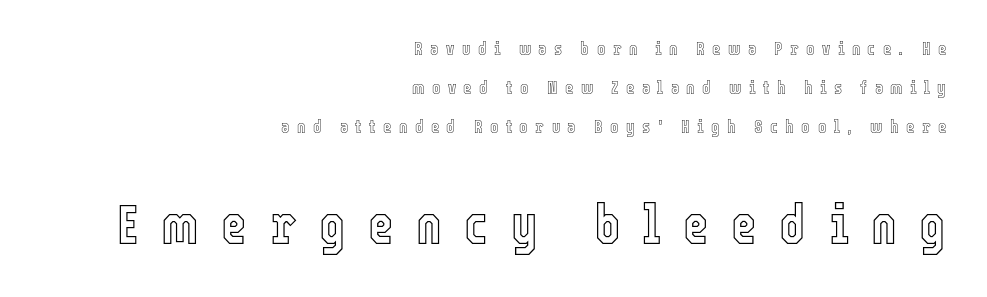
{"italic": "no", "width": "condensed", "x_height": "medium", "monospaced": "no", "underline": "no", "align": "right", "line_spacing": "loose", "line_spacing_ratio": 2.17, "letter_spacing": "wide", "letter_spacing_em": 0.41, "larger_block": "second", "size_ratio": 3.06, "glyph_px": 55}
